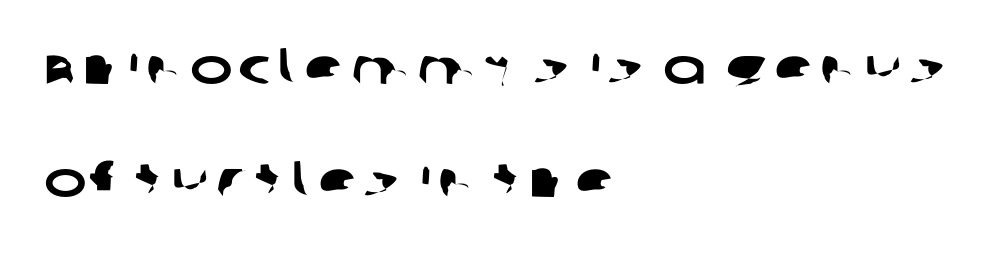
The image shows 51 px wide sans-serif type; set left-aligned, loose line spacing (2.21x), not underlined; low stroke contrast and a large x-height.
